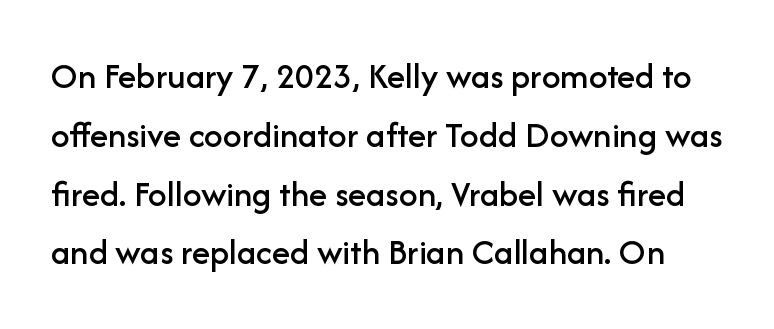
Q: Is the text italic (slanted)? A: No, it is upright.
Q: Is the typeface a serif or a sans-serif typeface? A: Sans-serif.
Q: Is the text underlined? A: No.
Q: Is the spacing between letters normal or unusually wide? A: Normal.
Q: Is the spacing between lines tight, normal or loose? A: Normal.
Q: Width (condensed, normal, or wide)? A: Normal.
Q: Stroke contrast? A: Low.
Q: x-height? A: Medium.
Q: Monospaced? A: No.
